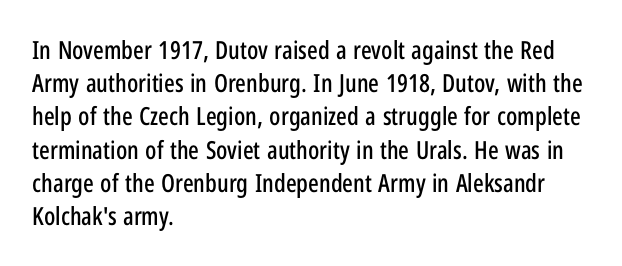
Q: Is the text italic (slanted)? A: No, it is upright.
Q: Is the text underlined? A: No.
Q: How is the paragraph aligned? A: Left-aligned.
Q: Is the spacing between letters normal or unusually wide? A: Normal.
Q: Is the spacing between lines tight, normal or loose? A: Normal.
